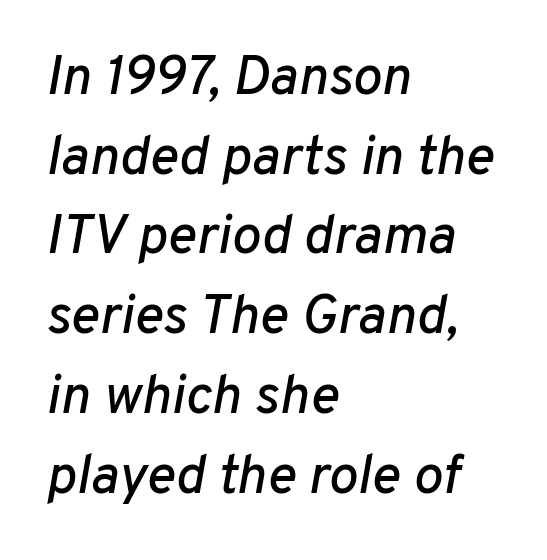
{"italic": "yes", "lean": "right", "slant_degrees": 10, "width": "normal", "stroke_contrast": "low", "x_height": "medium", "monospaced": "no", "underline": "no", "align": "left", "line_spacing": "normal", "line_spacing_ratio": 1.45, "letter_spacing": "normal", "letter_spacing_em": 0.0, "glyph_px": 55}
